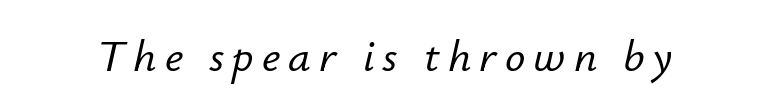
Q: Is the text italic (slanted)? A: Yes, it leans right by about 12 degrees.
Q: Is the text underlined? A: No.
Q: Width (condensed, normal, or wide)? A: Normal.
Q: Stroke contrast? A: Low.
Q: x-height? A: Small.
Q: Monospaced? A: No.
